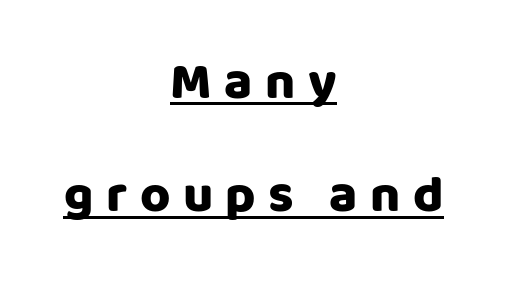
Q: Is the text italic (slanted)? A: No, it is upright.
Q: Is the typeface a serif or a sans-serif typeface? A: Sans-serif.
Q: Is the text underlined? A: Yes.
Q: How is the paragraph aligned? A: Centered.
Q: Is the spacing between letters normal or unusually wide? A: Unusually wide.
Q: Is the spacing between lines tight, normal or loose? A: Loose.
Q: Width (condensed, normal, or wide)? A: Normal.
Q: Stroke contrast? A: Low.
Q: x-height? A: Large.
Q: Monospaced? A: No.
